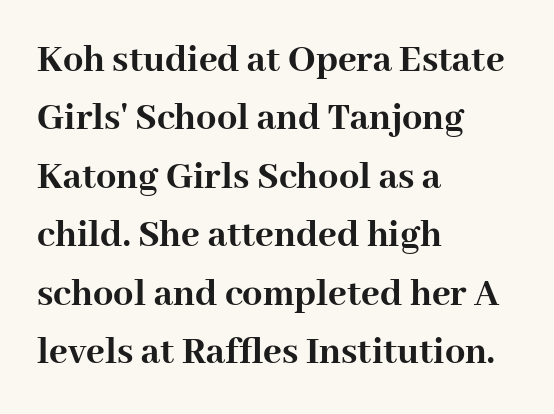
The image shows 40 px semibold serif type, upright; set left-aligned, normal line spacing (1.46x), normal letter spacing, not underlined; high stroke contrast and a medium x-height.
